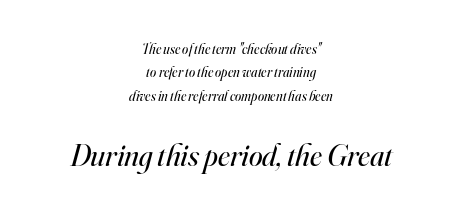
The image shows 31 px regular-weight serif type, italic (leaning right); set centered, normal line spacing (1.67x), normal letter spacing, not underlined; the second (bottom) block is 2.21x larger; high stroke contrast and a small x-height.
